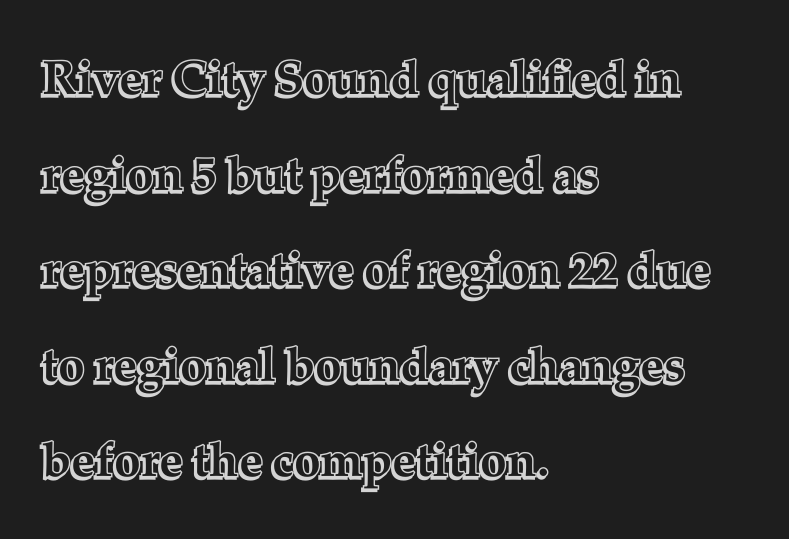
{"italic": "no", "width": "normal", "x_height": "medium", "monospaced": "no", "underline": "no", "align": "left", "line_spacing": "loose", "line_spacing_ratio": 1.99, "letter_spacing": "normal", "letter_spacing_em": 0.0, "glyph_px": 48}
